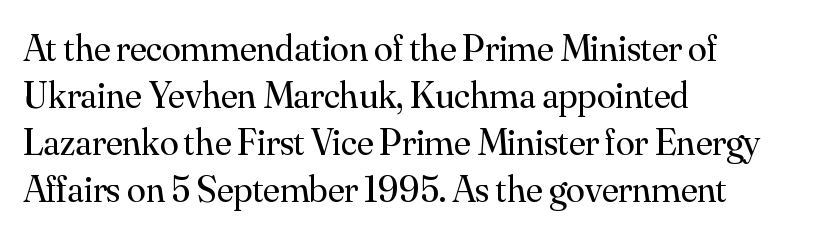
Q: Is the text bold? A: No.
Q: Is the text italic (slanted)? A: No, it is upright.
Q: Is the typeface a serif or a sans-serif typeface? A: Serif.
Q: Is the text underlined? A: No.
Q: How is the paragraph aligned? A: Left-aligned.
Q: Is the spacing between letters normal or unusually wide? A: Normal.
Q: Width (condensed, normal, or wide)? A: Normal.
Q: Stroke contrast? A: Medium.
Q: x-height? A: Small.
Q: Monospaced? A: No.
